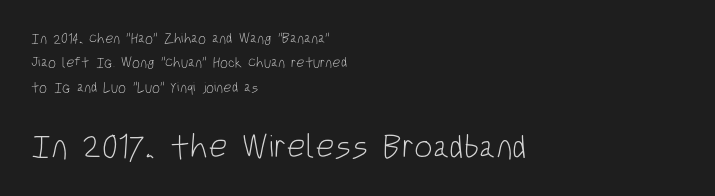
{"serif": "no", "italic": "no", "bold": "no", "weight": "light", "width": "condensed", "stroke_contrast": "low", "x_height": "large", "monospaced": "no", "underline": "no", "align": "left", "line_spacing_ratio": 1.74, "letter_spacing": "normal", "letter_spacing_em": 0.0, "larger_block": "second", "size_ratio": 2.36, "glyph_px": 33}
